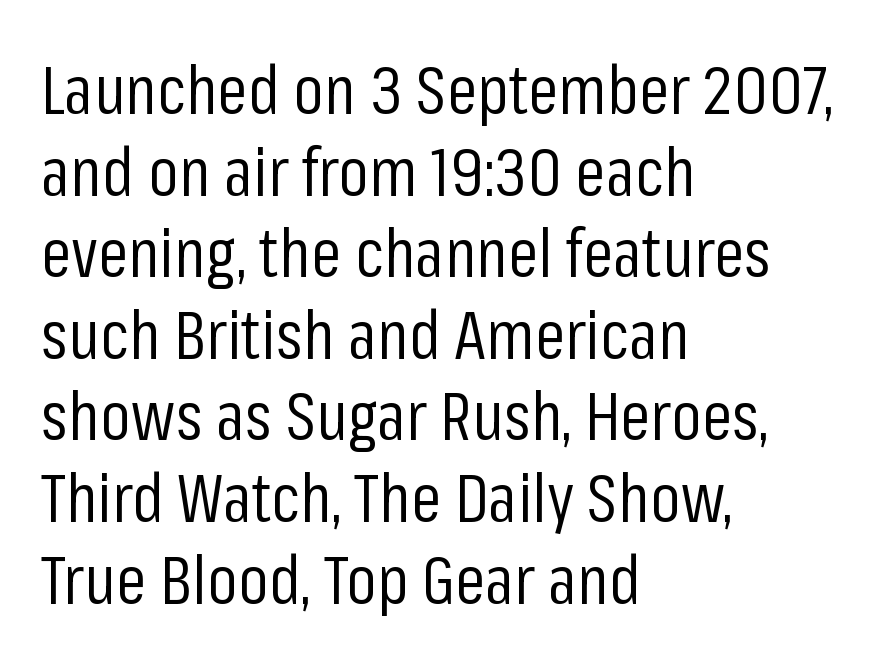
The image shows 68 px regular-weight, condensed sans-serif type, upright; set left-aligned, line spacing 1.2x, normal letter spacing, not underlined; low stroke contrast and a medium x-height.
